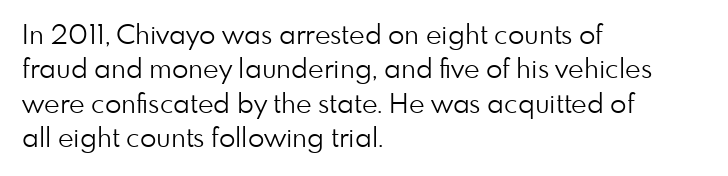
{"italic": "no", "bold": "no", "underline": "no", "align": "left", "line_spacing": "normal", "line_spacing_ratio": 1.27, "letter_spacing": "normal", "letter_spacing_em": 0.0, "glyph_px": 27}
